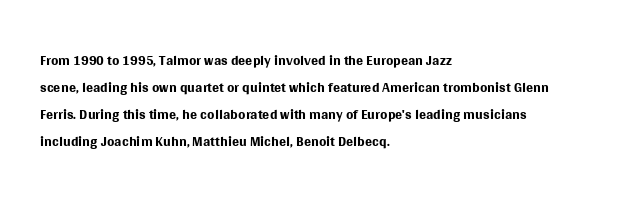
Q: Is the text bold? A: No.
Q: Is the text italic (slanted)? A: No, it is upright.
Q: Is the text underlined? A: No.
Q: How is the paragraph aligned? A: Left-aligned.
Q: Is the spacing between letters normal or unusually wide? A: Normal.
Q: Is the spacing between lines tight, normal or loose? A: Normal.
